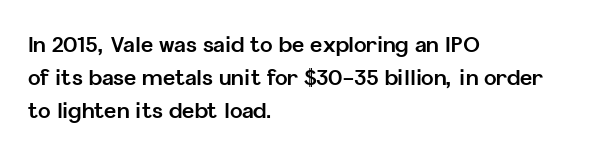
{"italic": "no", "bold": "yes", "underline": "no", "align": "left", "line_spacing": "normal", "line_spacing_ratio": 1.57, "letter_spacing": "normal", "letter_spacing_em": 0.0, "glyph_px": 21}
